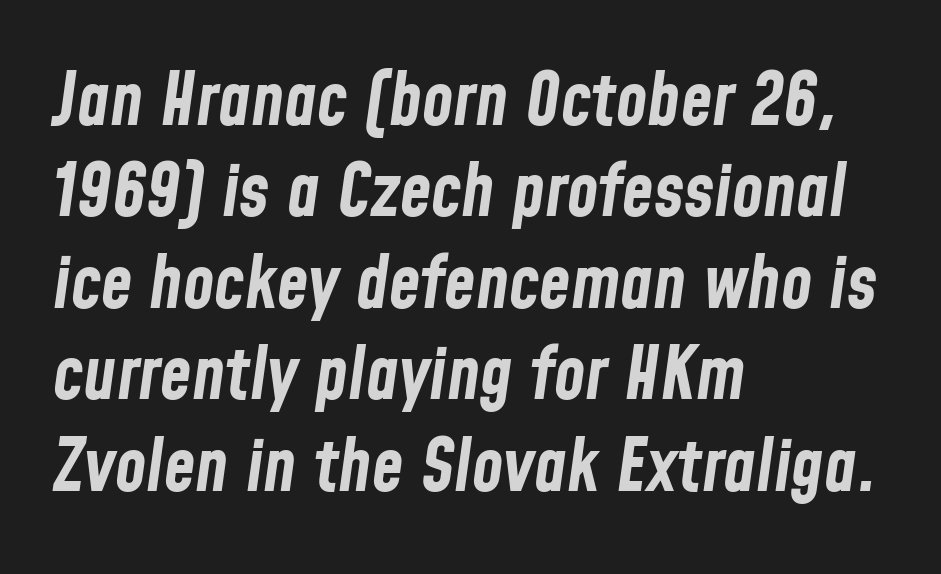
{"italic": "yes", "lean": "right", "slant_degrees": 8, "bold": "yes", "weight": "bold", "width": "condensed", "stroke_contrast": "low", "x_height": "medium", "monospaced": "no", "underline": "no", "align": "left", "line_spacing": "normal", "line_spacing_ratio": 1.27, "letter_spacing": "normal", "letter_spacing_em": 0.0, "glyph_px": 72}
